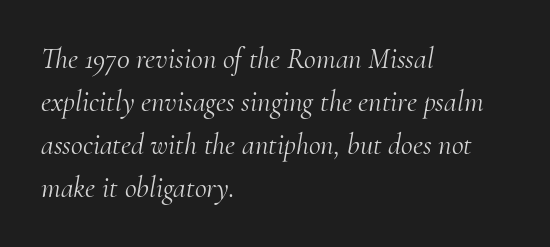
Nothing heavy about these letters — not bold at all. Emphasis-style slanted type is in use. Teacher's note: observe the even left margin — that is flush-left alignment. Note: serifs present on the glyphs.
